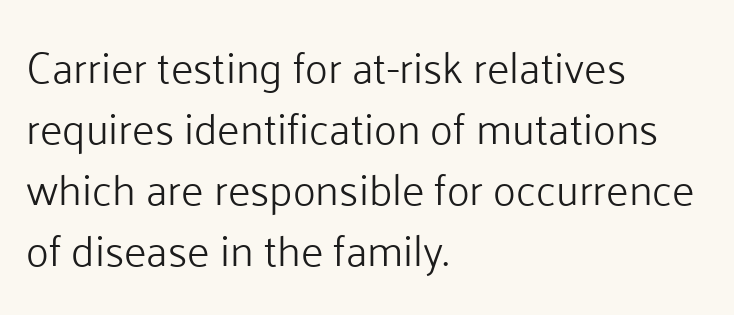
These lines are composed in type without serifs. There is no visible air inserted between adjacent glyphs. Vertical stems look standard width or narrower in stroke. The compositor pushed each line to the left boundary.
